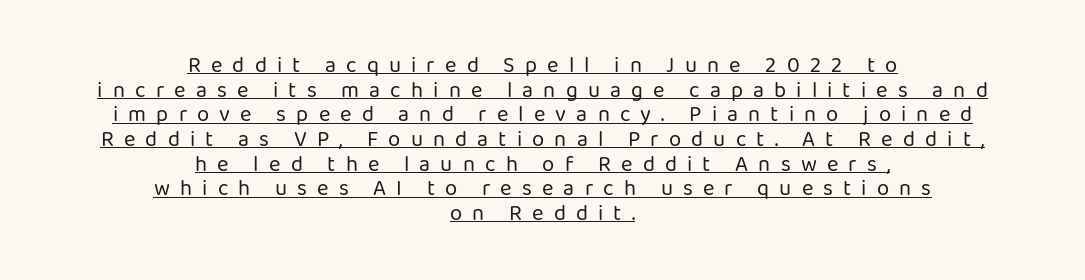
Q: Is the text bold? A: No.
Q: Is the text italic (slanted)? A: No, it is upright.
Q: Is the text underlined? A: Yes.
Q: How is the paragraph aligned? A: Centered.
Q: Is the spacing between letters normal or unusually wide? A: Unusually wide.
Q: Is the spacing between lines tight, normal or loose? A: Tight.
